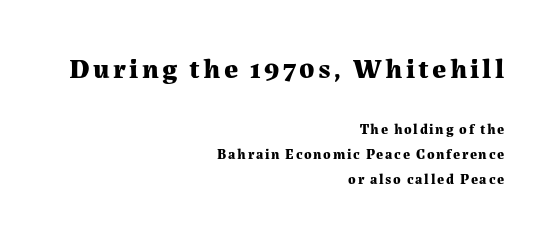
{"serif": "yes", "italic": "no", "bold": "yes", "weight": "bold", "width": "normal", "stroke_contrast": "medium", "x_height": "medium", "monospaced": "no", "underline": "no", "align": "right", "line_spacing_ratio": 1.77, "larger_block": "first", "size_ratio": 2.0, "glyph_px": 28}
